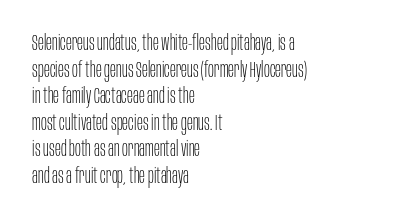
The image shows 22 px text type, upright; set left-aligned, line spacing 1.21x, normal letter spacing, not underlined.
